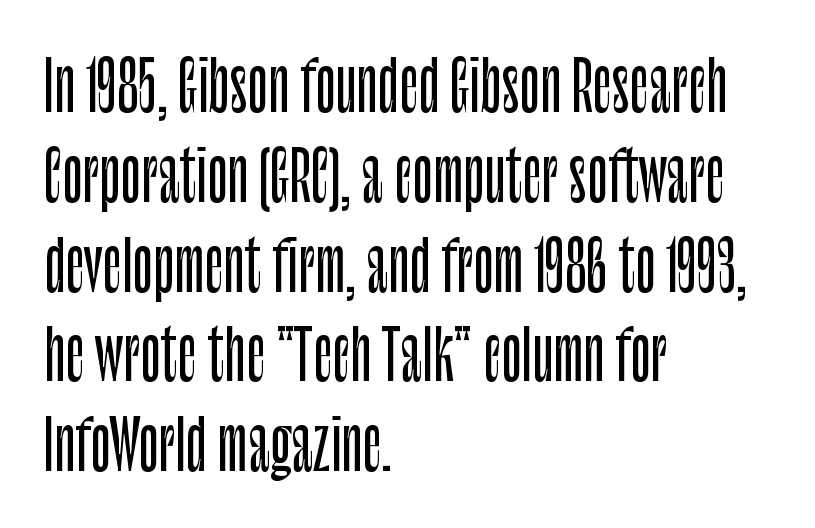
Spacing between characters is what you'd get straight out of the box. Regarding serifs, this sample does without them. A typesetter would call this leading conventional body-copy spacing. Each row of text sits above clean, open space.
